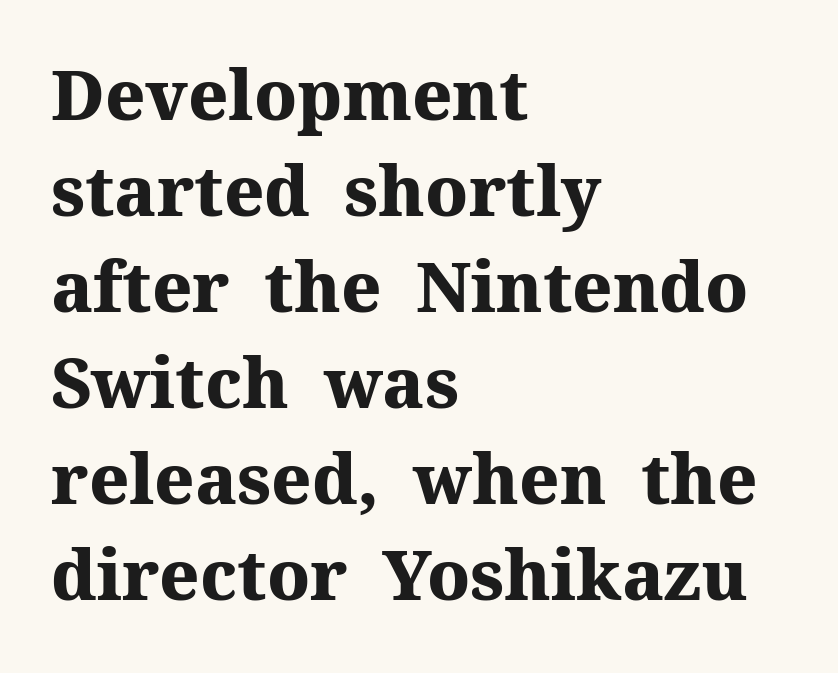
{"serif": "yes", "italic": "no", "bold": "yes", "weight": "heavy", "width": "normal", "stroke_contrast": "medium", "x_height": "medium", "monospaced": "no", "underline": "no", "align": "left", "line_spacing": "normal", "line_spacing_ratio": 1.39, "letter_spacing": "normal", "letter_spacing_em": 0.0, "glyph_px": 69}
